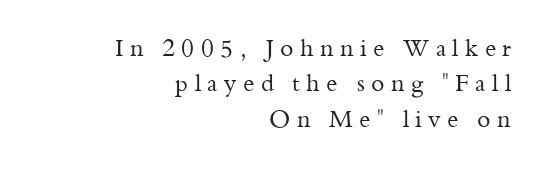
Q: Is the text bold? A: No.
Q: Is the text italic (slanted)? A: No, it is upright.
Q: Is the text underlined? A: No.
Q: How is the paragraph aligned? A: Right-aligned.
Q: Is the spacing between letters normal or unusually wide? A: Unusually wide.
Q: Is the spacing between lines tight, normal or loose? A: Normal.
